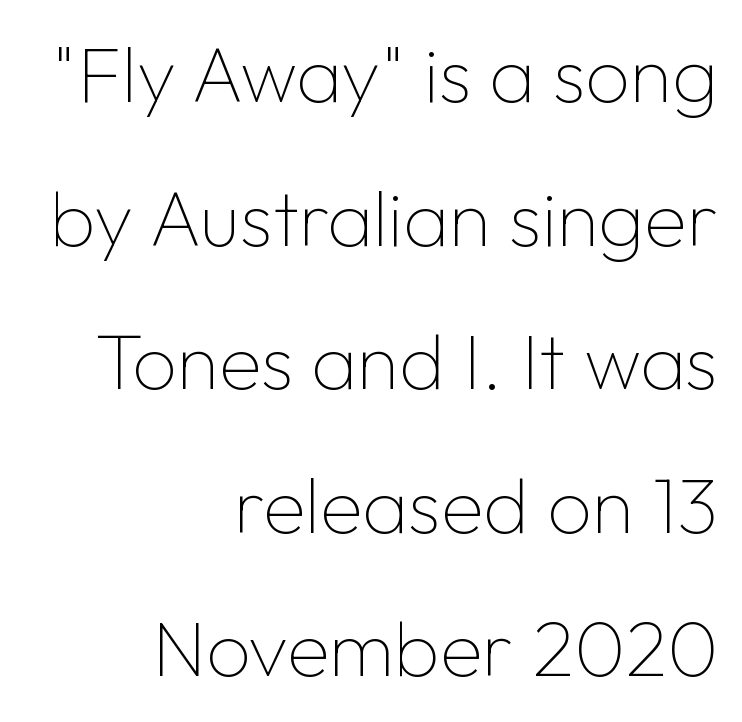
The image shows 78 px thin sans-serif type, upright; set right-aligned, line spacing 1.84x, normal letter spacing, not underlined; low stroke contrast and a medium x-height.
